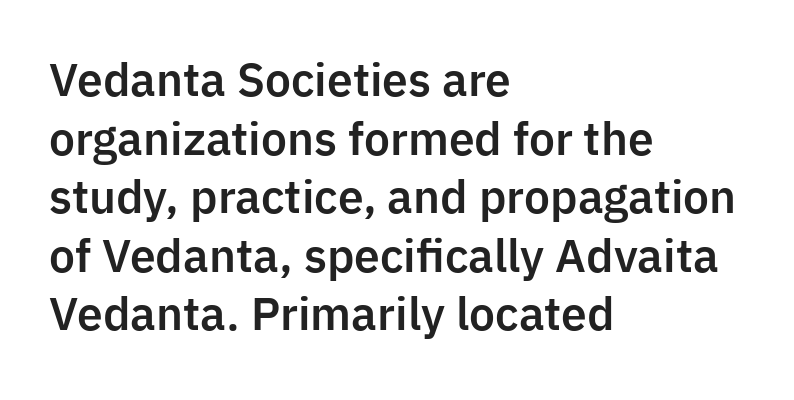
The typography opts for an upright posture over an oblique one. Visually the block forms a straight wall on the left and a jagged coastline on the right. Each word holds together tightly as a unit, with standard inter-letter gaps. A typesetter would label this face a sans.
